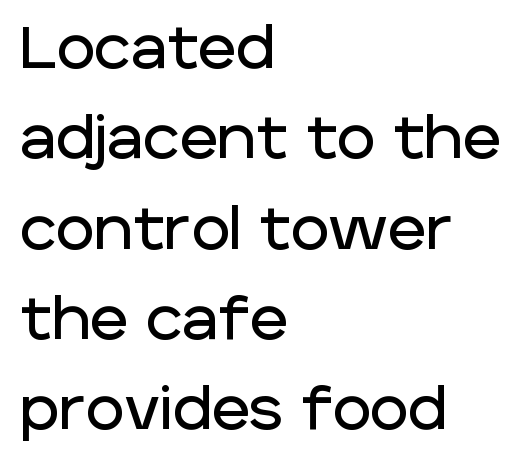
The designer left line spacing at the default. It's the straight-up-and-down kind of type. Here the glyphs are tracked normally, forming tight word shapes. This sample has the flowing, uneven cadence of proportional lettering.
